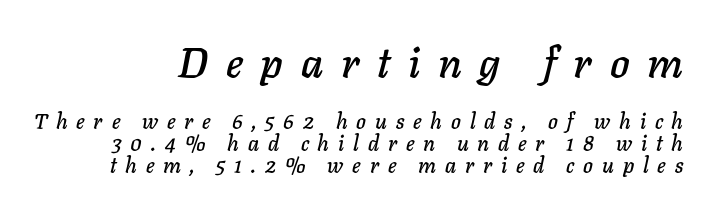
The image shows 42 px text type, italic (leaning right); set tight line spacing (1.04x), unusually wide letter spacing (+0.42 em), not underlined; the first (top) block is 2.0x larger; low stroke contrast and a medium x-height.
